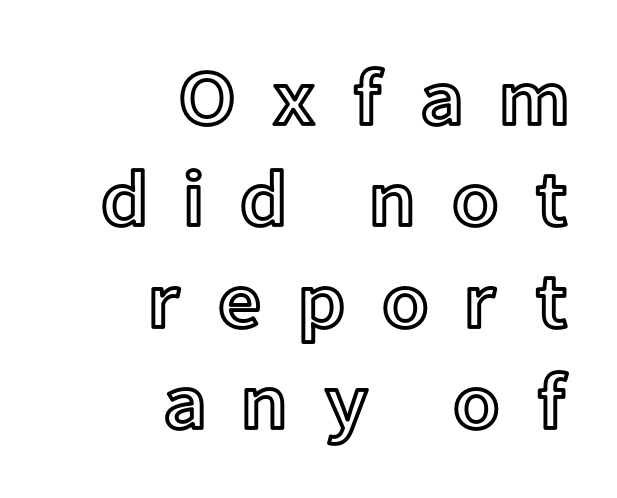
Q: Is the text italic (slanted)? A: No, it is upright.
Q: Is the text underlined? A: No.
Q: How is the paragraph aligned? A: Right-aligned.
Q: Is the spacing between letters normal or unusually wide? A: Unusually wide.
Q: Is the spacing between lines tight, normal or loose? A: Normal.
Q: Width (condensed, normal, or wide)? A: Normal.
Q: x-height? A: Medium.
Q: Monospaced? A: No.
